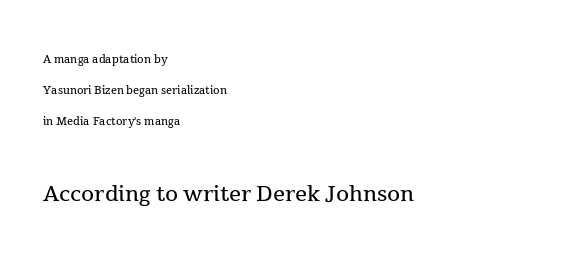
The image shows 30 px regular-weight serif type, upright; set left-aligned, loose line spacing (2.08x), normal letter spacing, not underlined; the second (bottom) block is 2.0x larger; a medium x-height.
